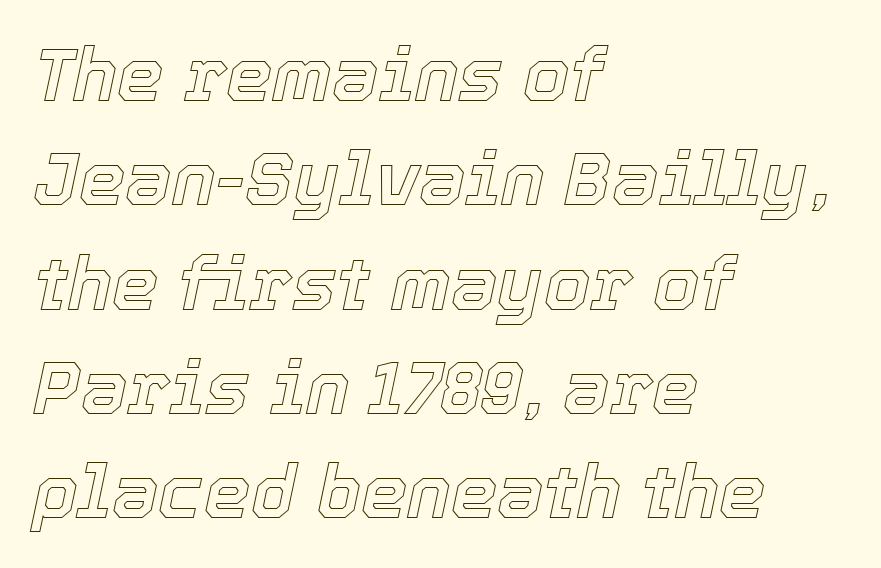
Glance below the letters and you will spot only blank space. The passage is arranged the way most books set body copy — flush left. You could call the tracking neutral — neither tight nor loose. Here the designer chose a conventional face with non-uniform glyph widths.
